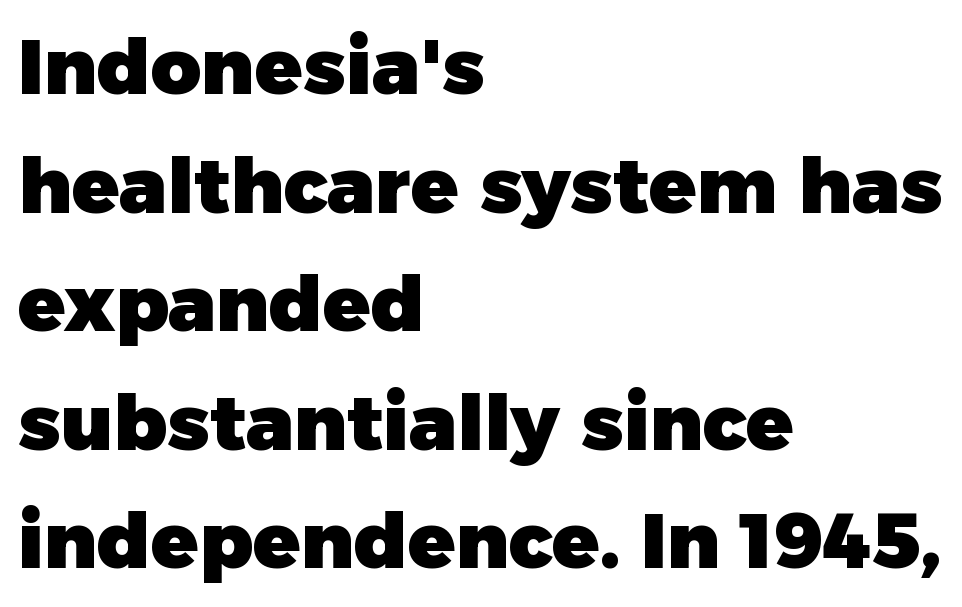
{"serif": "no", "italic": "no", "bold": "yes", "weight": "heavy", "width": "normal", "stroke_contrast": "low", "x_height": "medium", "monospaced": "no", "underline": "no", "align": "left", "line_spacing": "normal", "line_spacing_ratio": 1.52, "letter_spacing": "normal", "letter_spacing_em": 0.0, "glyph_px": 78}
